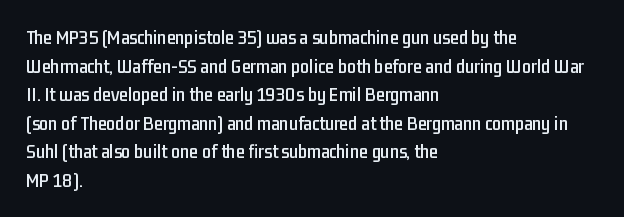
The image shows 20 px text type, upright; set left-aligned, normal line spacing (1.43x), normal letter spacing, not underlined.
